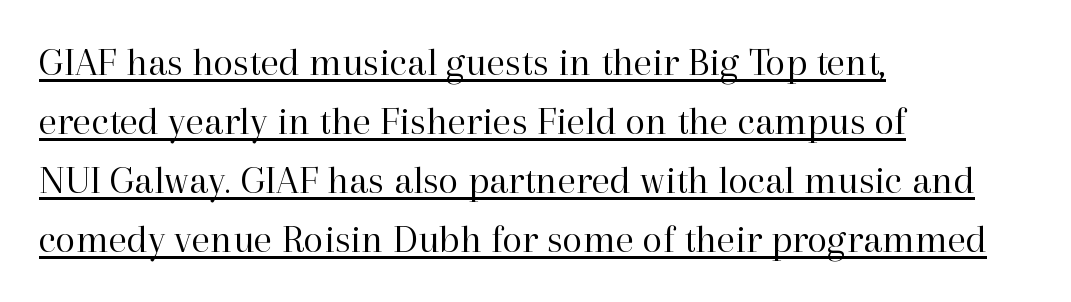
Q: Is the text bold? A: No.
Q: Is the text italic (slanted)? A: No, it is upright.
Q: Is the typeface a serif or a sans-serif typeface? A: Serif.
Q: Is the text underlined? A: Yes.
Q: How is the paragraph aligned? A: Left-aligned.
Q: Is the spacing between letters normal or unusually wide? A: Normal.
Q: Is the spacing between lines tight, normal or loose? A: Normal.
Q: Width (condensed, normal, or wide)? A: Normal.
Q: Stroke contrast? A: High.
Q: x-height? A: Medium.
Q: Monospaced? A: No.
